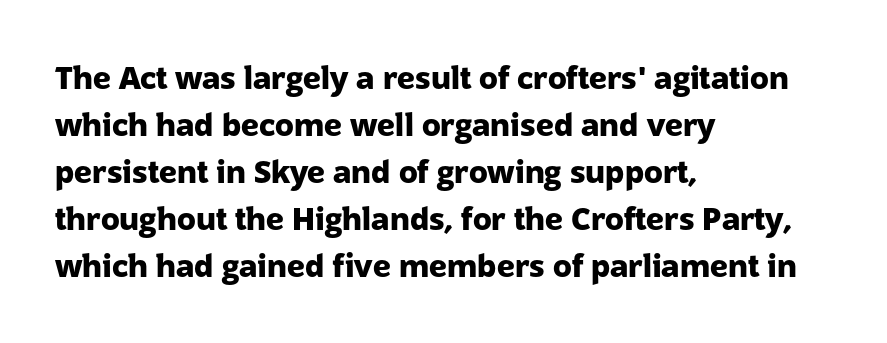
{"serif": "no", "italic": "no", "bold": "yes", "weight": "heavy", "width": "normal", "stroke_contrast": "low", "x_height": "medium", "monospaced": "no", "underline": "no", "align": "left", "line_spacing": "normal", "line_spacing_ratio": 1.52, "letter_spacing": "normal", "letter_spacing_em": 0.0, "glyph_px": 31}
